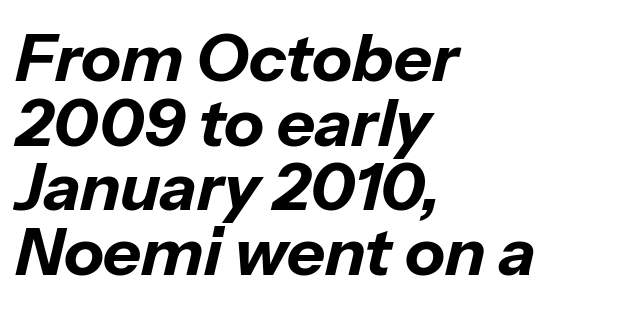
Q: Is the text bold? A: Yes.
Q: Is the text italic (slanted)? A: Yes, it leans right by about 13 degrees.
Q: Is the text underlined? A: No.
Q: How is the paragraph aligned? A: Left-aligned.
Q: Is the spacing between letters normal or unusually wide? A: Normal.
Q: Is the spacing between lines tight, normal or loose? A: Tight.
Q: Width (condensed, normal, or wide)? A: Normal.
Q: Stroke contrast? A: Low.
Q: x-height? A: Medium.
Q: Monospaced? A: No.
